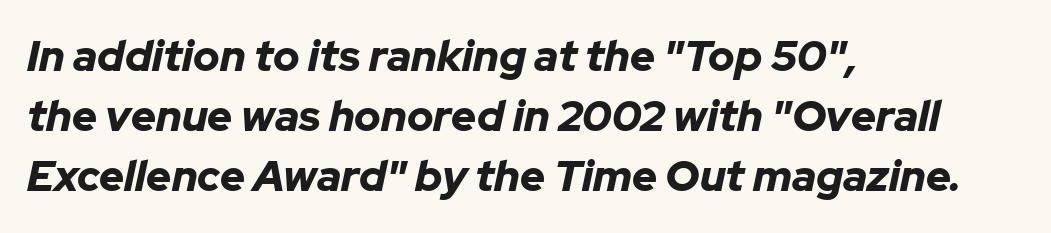
The image shows 43 px bold type, italic (leaning right); set left-aligned, normal line spacing (1.4x), normal letter spacing, not underlined; low stroke contrast and a medium x-height.
